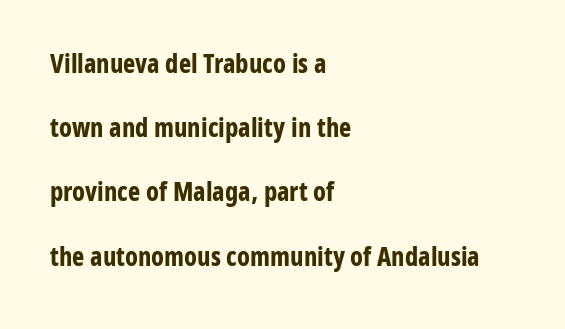
The image shows 26 px bold type, upright; set left-aligned, loose line spacing (2.47x), normal letter spacing, not underlined.
